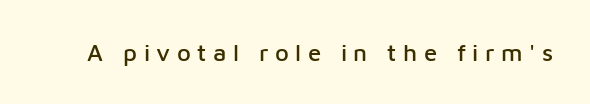
{"italic": "no", "underline": "no", "letter_spacing": "wide", "letter_spacing_em": 0.27, "glyph_px": 24}
